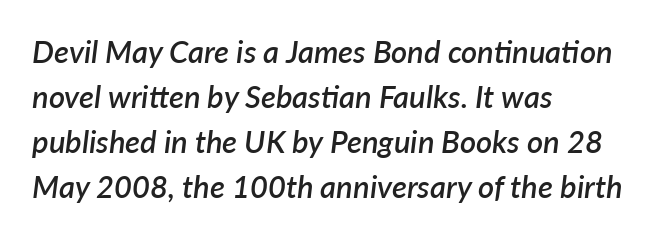
The image shows 31 px semibold type, italic (leaning right); set left-aligned, normal line spacing (1.45x), normal letter spacing, not underlined; low stroke contrast and a medium x-height.
